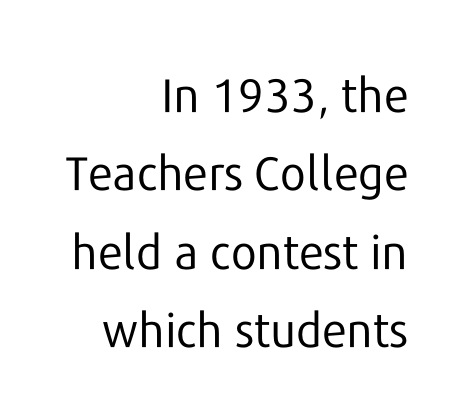
{"serif": "no", "italic": "no", "bold": "no", "weight": "regular", "width": "normal", "stroke_contrast": "low", "x_height": "medium", "monospaced": "no", "underline": "no", "align": "right", "line_spacing": "normal", "line_spacing_ratio": 1.67, "letter_spacing": "normal", "letter_spacing_em": 0.0, "glyph_px": 47}
